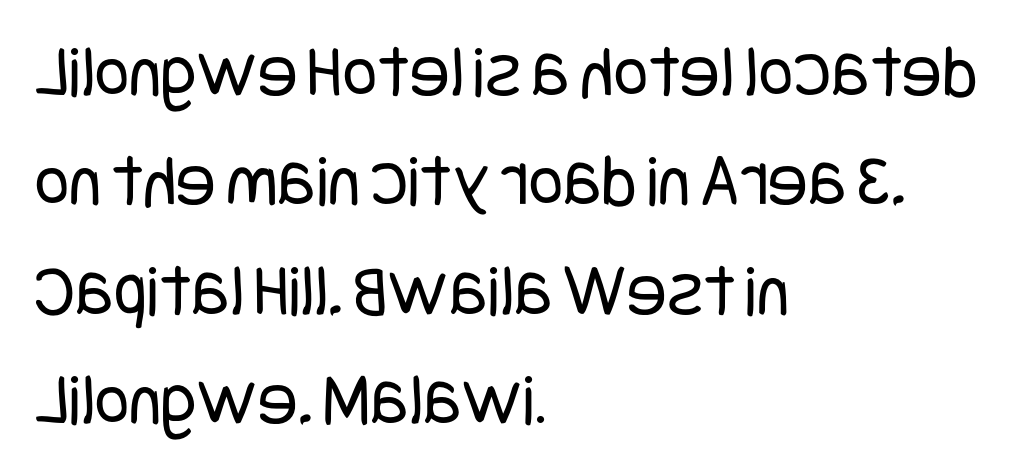
The gaps between neighbouring characters are ordinary and unremarkable. Honestly, there is no underline to notice here at all. These lines were composed using upright roman letters. The leading is moderate, giving the passage an even texture.
